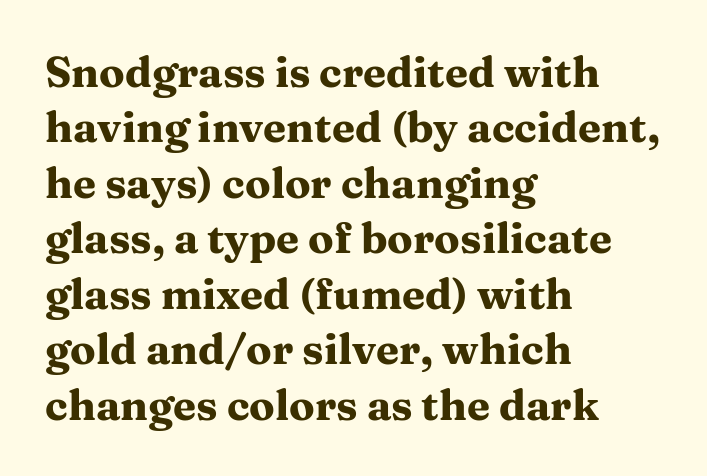
Any mark beneath the type? The region is blank. Check where the strokes stop: tiny serifs finish them off. This sample is left-justified, so line endings fall wherever the words run out. Each new line begins a customary step beneath the previous one.
